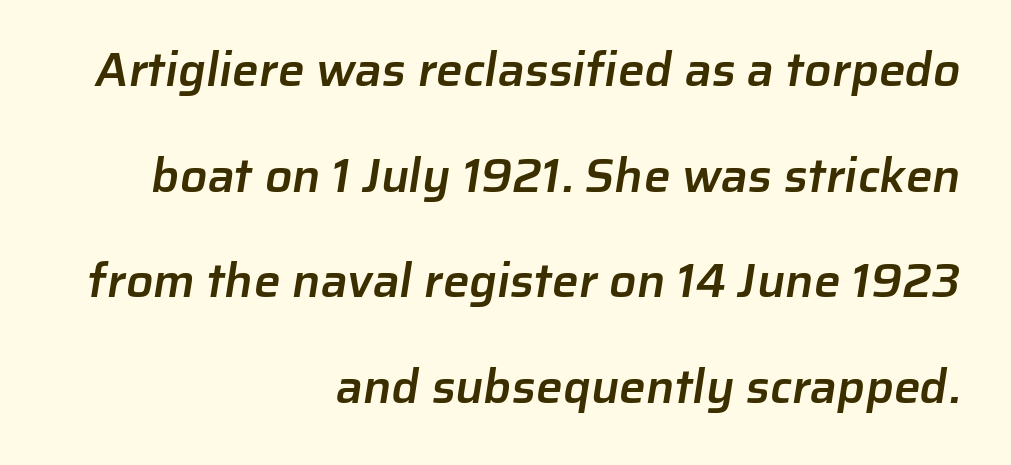
Line ends are locked; line starts wander. Is this a sans? Yes — the strokes have no serifs. The face used here is proportionally spaced, like ordinary book or web type. Strokes here are thickened, but only to semibold level.
